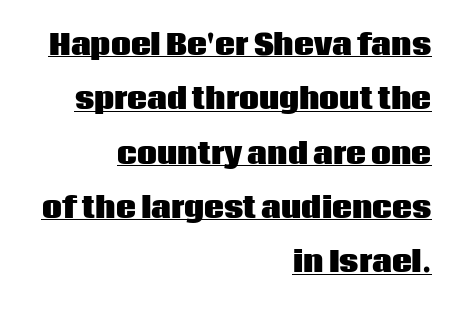
Q: Is the text bold? A: Yes.
Q: Is the text italic (slanted)? A: No, it is upright.
Q: Is the typeface a serif or a sans-serif typeface? A: Sans-serif.
Q: Is the text underlined? A: Yes.
Q: How is the paragraph aligned? A: Right-aligned.
Q: Is the spacing between letters normal or unusually wide? A: Normal.
Q: Is the spacing between lines tight, normal or loose? A: Loose.
Q: Width (condensed, normal, or wide)? A: Normal.
Q: Stroke contrast? A: Low.
Q: x-height? A: Large.
Q: Monospaced? A: No.
